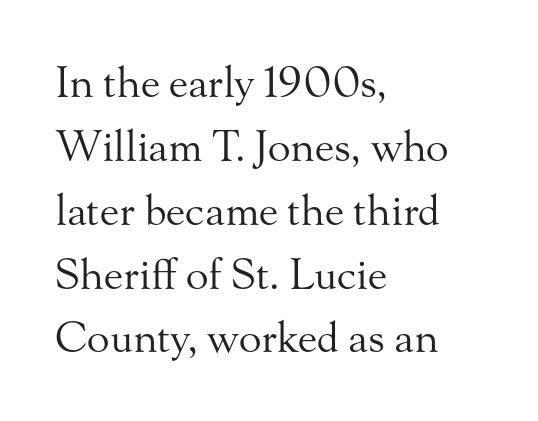
One-word summary of the alignment: left. Unlike a clean sans, this face finishes its strokes with serifs. The passage shown is not bold in any degree. How are the letters spaced? Ordinarily, with no added tracking. You could not count columns in this text — the font is proportionally spaced. Letters rest on an invisible, unmarked baseline.
